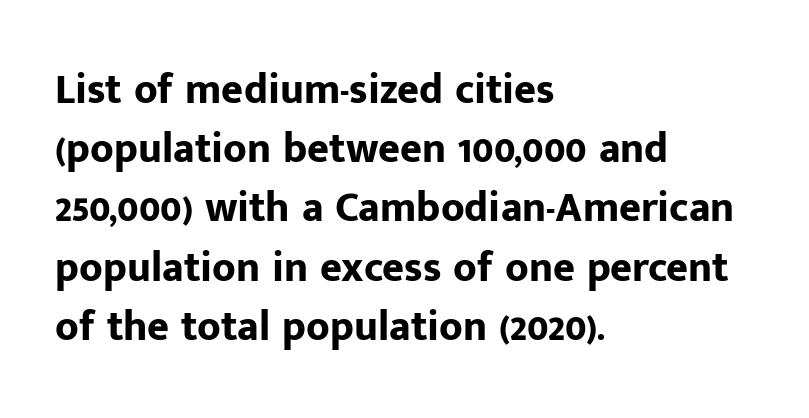
{"serif": "no", "italic": "no", "bold": "yes", "weight": "bold", "width": "normal", "stroke_contrast": "low", "x_height": "medium", "monospaced": "no", "underline": "no", "align": "left", "line_spacing": "normal", "line_spacing_ratio": 1.41, "letter_spacing": "normal", "letter_spacing_em": 0.0, "glyph_px": 42}
